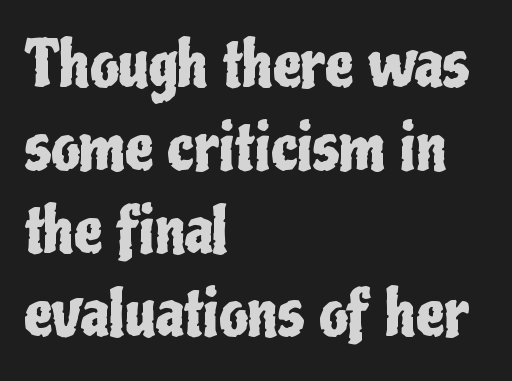
The image shows 63 px condensed sans-serif type, upright; set left-aligned, normal line spacing (1.32x), normal letter spacing, not underlined; low stroke contrast and a medium x-height.
